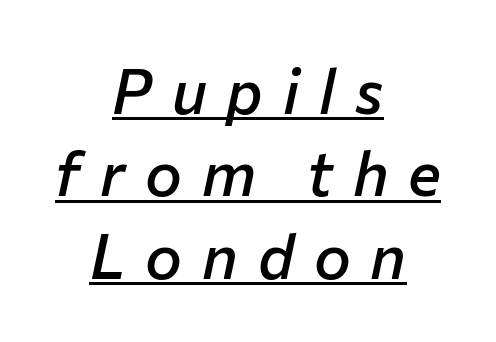
{"italic": "yes", "lean": "right", "slant_degrees": 12, "bold": "semi", "weight": "semibold", "width": "normal", "stroke_contrast": "low", "x_height": "medium", "monospaced": "no", "underline": "yes", "align": "center", "line_spacing": "normal", "line_spacing_ratio": 1.33, "letter_spacing": "wide", "letter_spacing_em": 0.32, "glyph_px": 62}
